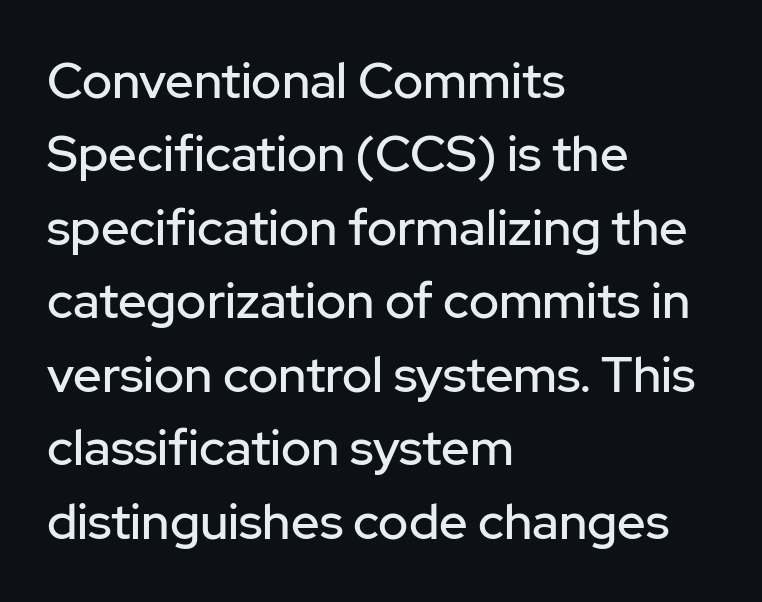
The image shows 50 px sans-serif type, upright; set left-aligned, normal line spacing (1.47x), normal letter spacing, not underlined; low stroke contrast and a medium x-height.
